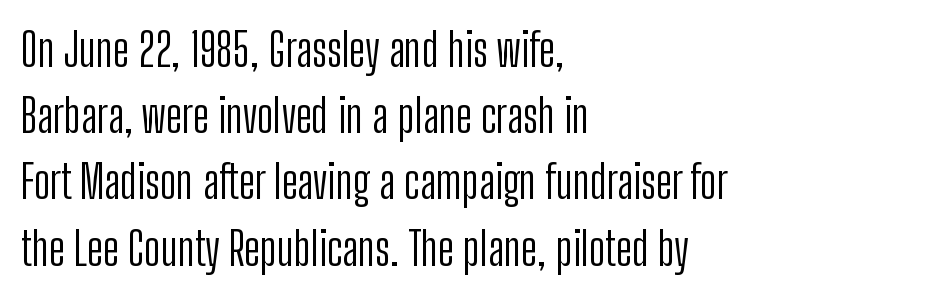
Q: Is the text bold? A: No.
Q: Is the text italic (slanted)? A: No, it is upright.
Q: Is the typeface a serif or a sans-serif typeface? A: Sans-serif.
Q: Is the text underlined? A: No.
Q: How is the paragraph aligned? A: Left-aligned.
Q: Is the spacing between letters normal or unusually wide? A: Normal.
Q: Is the spacing between lines tight, normal or loose? A: Normal.
Q: Width (condensed, normal, or wide)? A: Condensed.
Q: Stroke contrast? A: Low.
Q: x-height? A: Medium.
Q: Monospaced? A: No.
